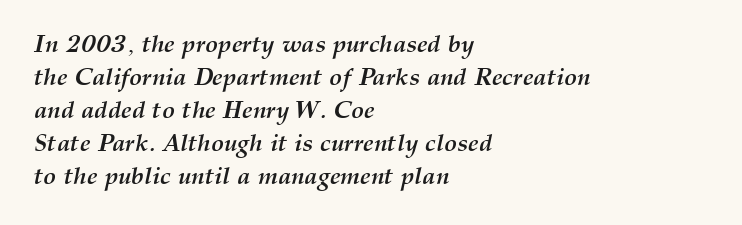
These lines stack with their left ends in a neat column. Characters are canted at an angle relative to the baseline's perpendicular. Rule under the text: the space is simply empty. A typesetter would call this leading conventional body-copy spacing.
